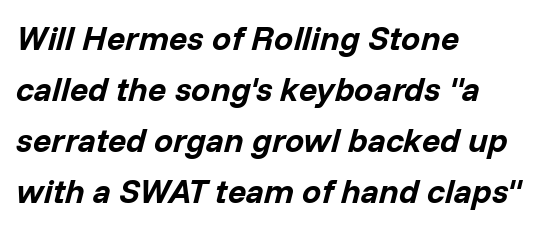
The image shows 34 px bold type, italic (leaning right); set left-aligned, normal line spacing (1.5x), normal letter spacing, not underlined; low stroke contrast and a medium x-height.
